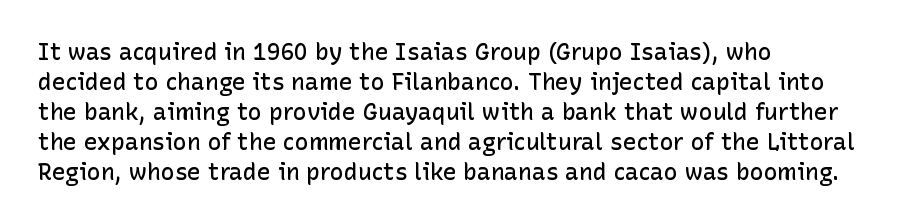
{"italic": "no", "bold": "semi", "underline": "no", "align": "left", "line_spacing": "normal", "line_spacing_ratio": 1.3, "letter_spacing": "normal", "letter_spacing_em": 0.0, "glyph_px": 23}
